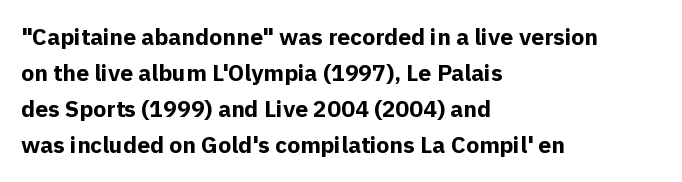
Notice how descenders clear the ascenders below comfortably — that's standard leading. The sample has been set heavy, in full bold. Italic? Not at all — the glyphs are vertical. A bare baseline throughout the passage. The rag falls on the right side of this text block. Inter-character spacing is left at the font's built-in metrics.
